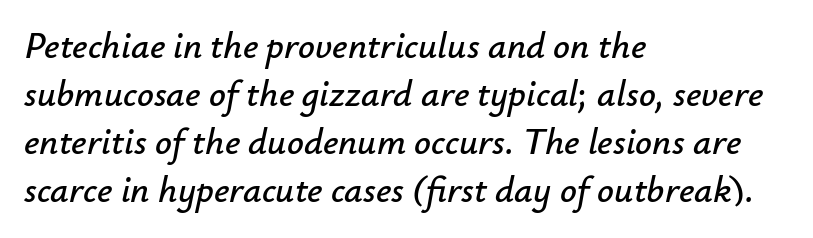
Q: Is the text italic (slanted)? A: Yes, it leans right by about 12 degrees.
Q: Is the text underlined? A: No.
Q: How is the paragraph aligned? A: Left-aligned.
Q: Is the spacing between letters normal or unusually wide? A: Normal.
Q: Is the spacing between lines tight, normal or loose? A: Normal.
Q: Width (condensed, normal, or wide)? A: Normal.
Q: Stroke contrast? A: Low.
Q: x-height? A: Small.
Q: Monospaced? A: No.
